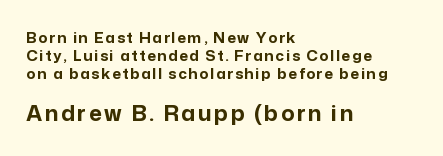
The image shows 22 px bold type, upright; set left-aligned, line spacing 1.19x, not underlined; the second (bottom) block is 1.47x larger.
